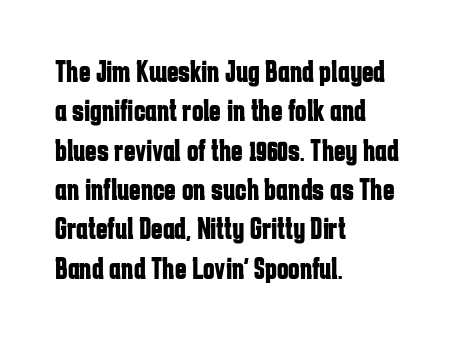
The glyphs in this specimen are sans serif. The rows are spaced the way most documents space them. How are the letters spaced? Ordinarily, with no added tracking. Is this a fixed-width face? No — the glyphs have proportional, varying widths. The string is rendered with underlining switched off. Set as a true bold cut, around the 700 mark.
